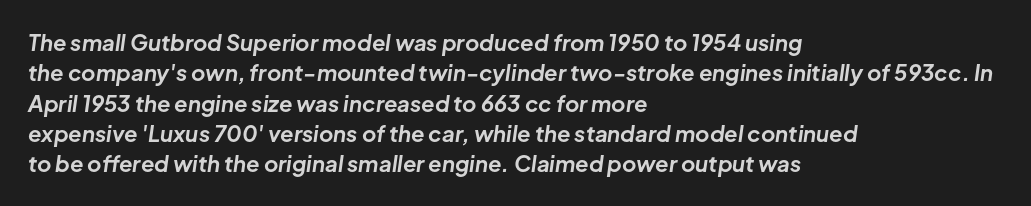
{"italic": "yes", "lean": "right", "slant_degrees": 8, "bold": "yes", "underline": "no", "align": "left", "line_spacing": "normal", "line_spacing_ratio": 1.38, "letter_spacing": "normal", "letter_spacing_em": 0.0, "glyph_px": 22}
